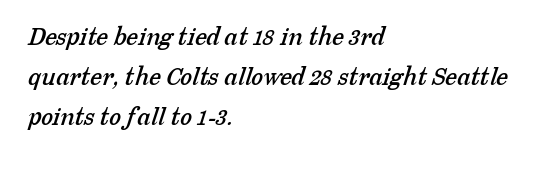
The image shows 27 px text type; set left-aligned, normal line spacing (1.48x), normal letter spacing, not underlined.
